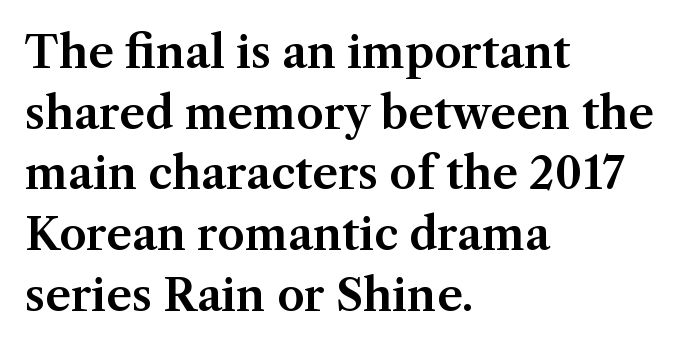
The line texture is even and compact thanks to regular tracking. The designer went with a serif here, giving each stem small feet. This sample is left-justified, so line endings fall wherever the words run out. The baseline area is clear. Rendered with straight, roman letterforms.
